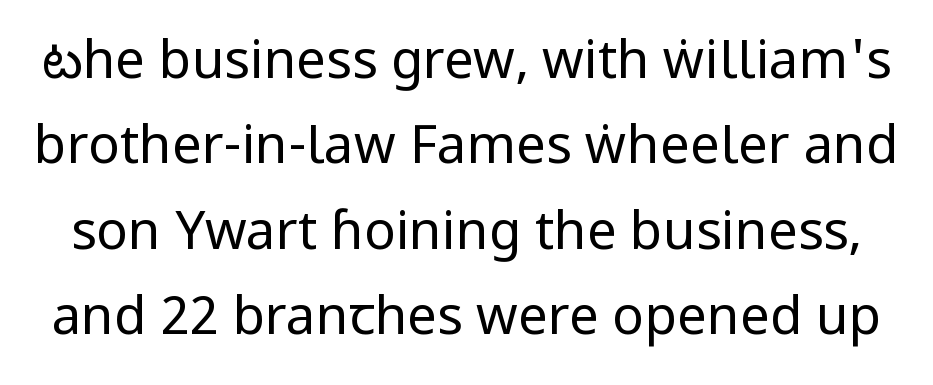
{"serif": "no", "italic": "no", "bold": "no", "weight": "regular", "width": "condensed", "stroke_contrast": "low", "x_height": "large", "monospaced": "no", "underline": "no", "line_spacing": "normal", "line_spacing_ratio": 1.61, "letter_spacing": "normal", "letter_spacing_em": 0.0, "glyph_px": 53}
